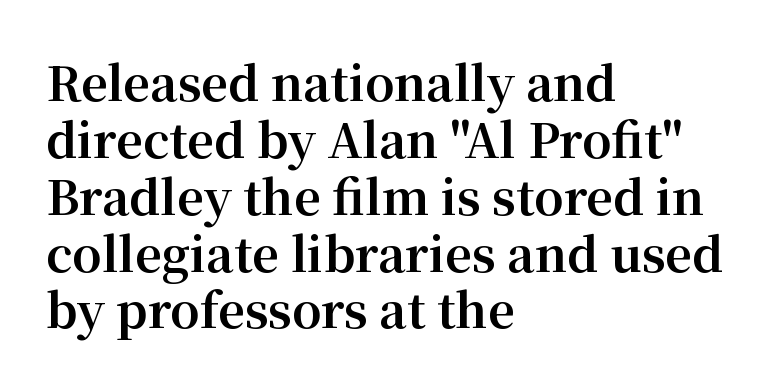
Q: Is the text bold? A: Yes.
Q: Is the text italic (slanted)? A: No, it is upright.
Q: Is the typeface a serif or a sans-serif typeface? A: Serif.
Q: Is the text underlined? A: No.
Q: How is the paragraph aligned? A: Left-aligned.
Q: Is the spacing between letters normal or unusually wide? A: Normal.
Q: Width (condensed, normal, or wide)? A: Normal.
Q: Stroke contrast? A: Medium.
Q: x-height? A: Medium.
Q: Monospaced? A: No.
